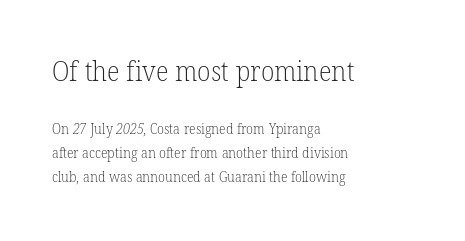
{"bold": "no", "underline": "no", "align": "left", "line_spacing": "normal", "line_spacing_ratio": 1.69, "letter_spacing": "normal", "letter_spacing_em": 0.0, "larger_block": "first", "size_ratio": 1.93, "glyph_px": 27}
